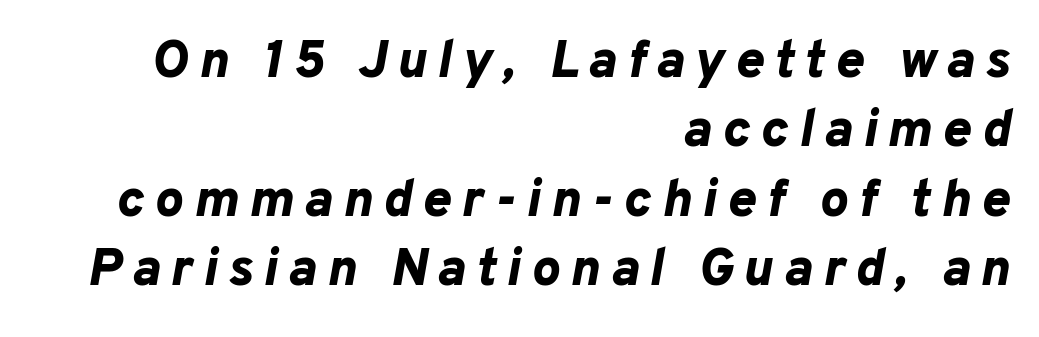
Q: Is the text bold? A: Yes.
Q: Is the text italic (slanted)? A: Yes, it leans right by about 10 degrees.
Q: Is the text underlined? A: No.
Q: How is the paragraph aligned? A: Right-aligned.
Q: Is the spacing between letters normal or unusually wide? A: Unusually wide.
Q: Is the spacing between lines tight, normal or loose? A: Normal.
Q: Width (condensed, normal, or wide)? A: Normal.
Q: Stroke contrast? A: Low.
Q: x-height? A: Medium.
Q: Monospaced? A: No.
